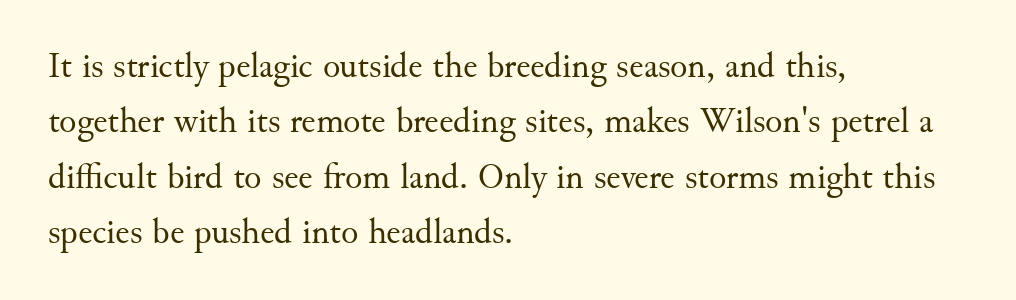
The font family rendered here belongs to the serif group. Vertical spacing — default. This rendering leaves character spacing at its baseline value. Letters have the restrained weight of plain body copy at most. Glance below the letters and you will spot only blank space. Quick note: not italic, upright.
